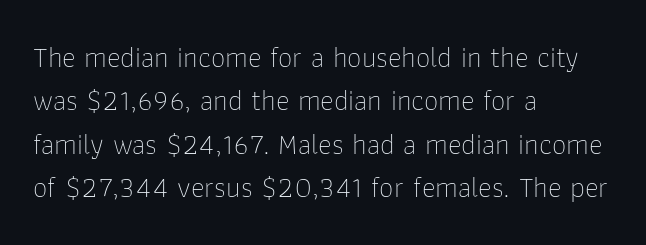
Decoration check: the copy has no underline. Honestly, the row spacing looks completely unremarkable. Note the varied advance widths — an 'i' is clearly narrower than an 'm'. Words appear dense and cohesive because spacing is normal.
